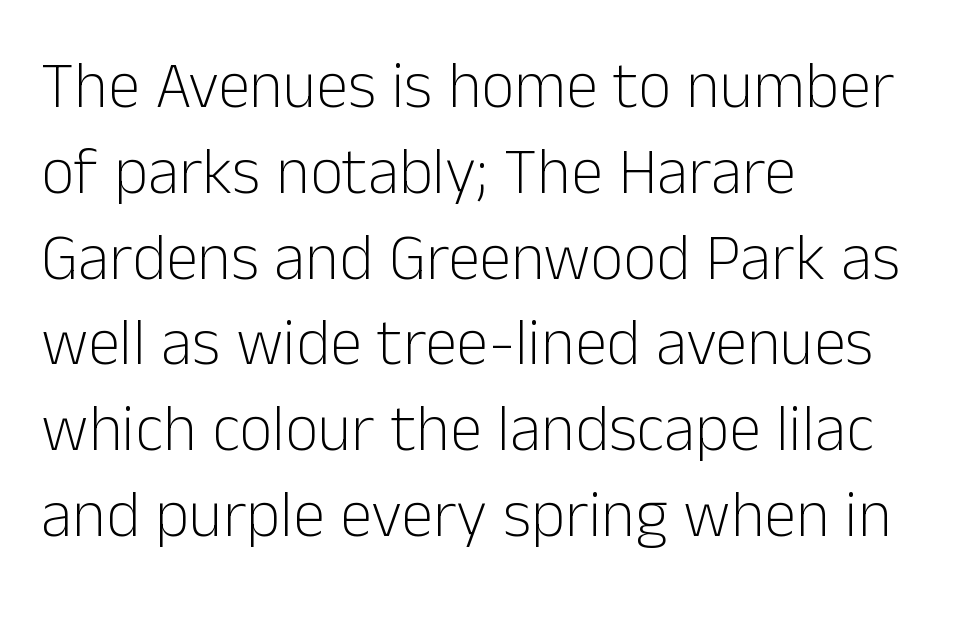
Regular leading. Quick note: not italic, upright. Here the glyphs are tracked normally, forming tight word shapes. Unlike a traditional serif, this face leaves its strokes unadorned. Compared with a typical body face, this is equally light or lighter still. The typesetter chose a ragged-right arrangement here.
